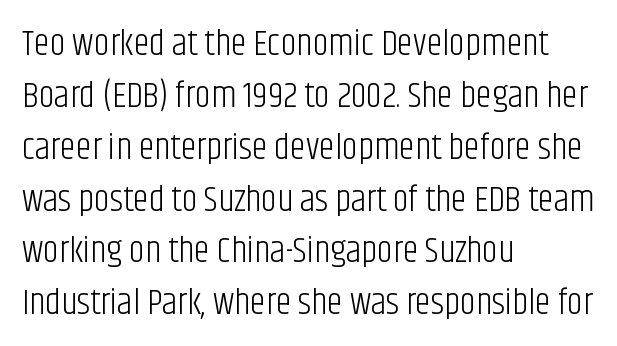
Q: Is the text bold? A: No.
Q: Is the text italic (slanted)? A: No, it is upright.
Q: Is the typeface a serif or a sans-serif typeface? A: Sans-serif.
Q: Is the text underlined? A: No.
Q: How is the paragraph aligned? A: Left-aligned.
Q: Is the spacing between letters normal or unusually wide? A: Normal.
Q: Is the spacing between lines tight, normal or loose? A: Normal.
Q: Width (condensed, normal, or wide)? A: Condensed.
Q: Stroke contrast? A: Low.
Q: x-height? A: Large.
Q: Monospaced? A: No.
